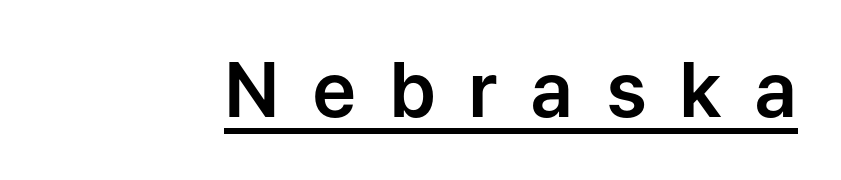
The letters stand upright; this is a roman face. Is there an underline? Yes — a line sits under the letters. To sum up the face: it is a sans, with no serifs. The type is letterspaced generously, with wide tracking. Looks like regular typesetting: each glyph gets only the width it needs.
